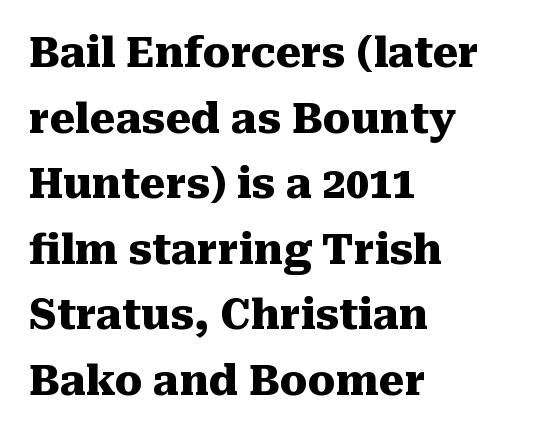
Glance below the letters and you will spot only blank space. The rows are spaced the way most documents space them. The lines in this sample share a left origin and differ only in where they stop. How heavy is the stroke? Heavy — this is a bold.
